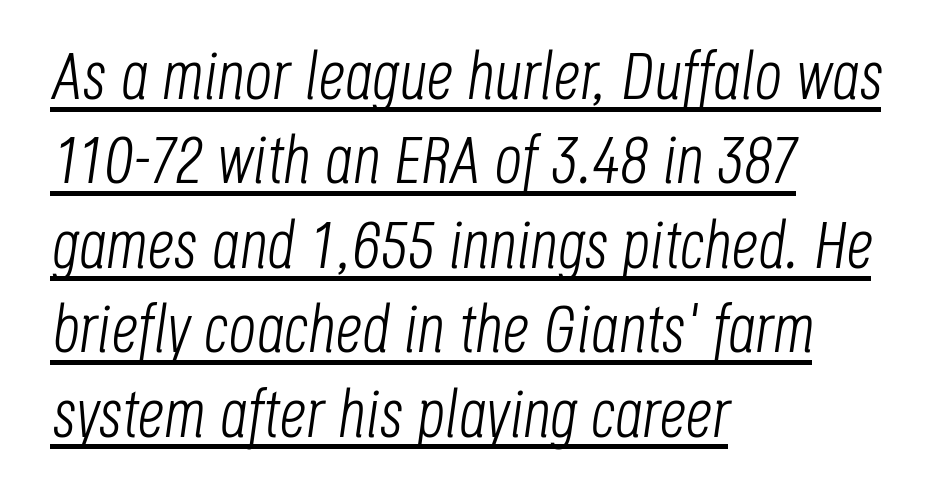
The image shows 67 px light, condensed type, italic (leaning right); set left-aligned, normal line spacing (1.26x), normal letter spacing, underlined; low stroke contrast and a large x-height.
